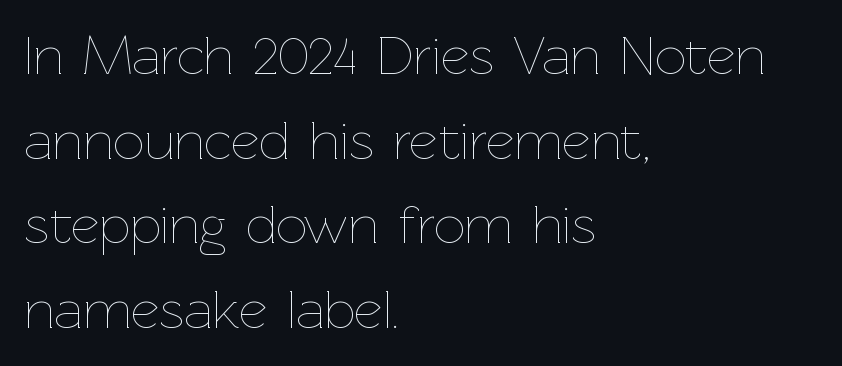
The image shows 55 px thin type, upright; set left-aligned, normal line spacing (1.54x), normal letter spacing, not underlined; low stroke contrast and a medium x-height.
